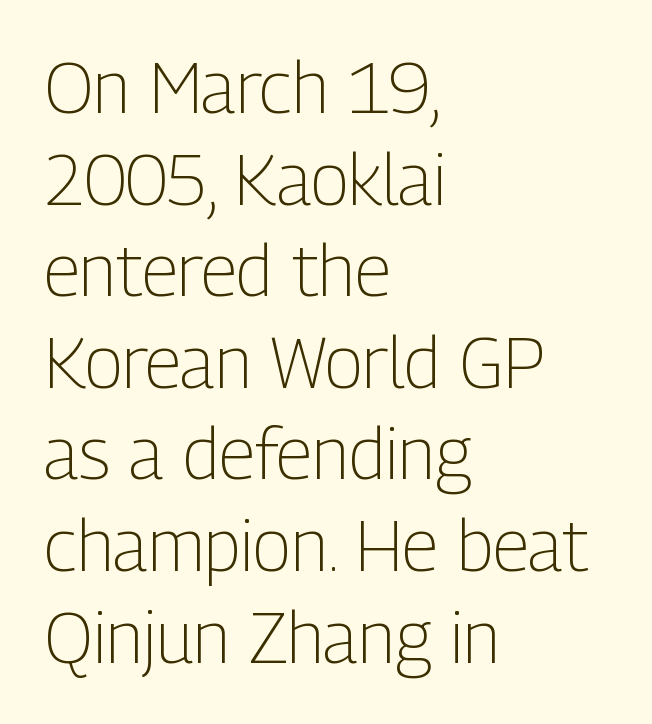
Q: Is the text bold? A: No.
Q: Is the text italic (slanted)? A: No, it is upright.
Q: Is the typeface a serif or a sans-serif typeface? A: Sans-serif.
Q: Is the text underlined? A: No.
Q: How is the paragraph aligned? A: Left-aligned.
Q: Is the spacing between letters normal or unusually wide? A: Normal.
Q: Is the spacing between lines tight, normal or loose? A: Normal.
Q: Width (condensed, normal, or wide)? A: Condensed.
Q: Stroke contrast? A: Low.
Q: x-height? A: Medium.
Q: Monospaced? A: No.
